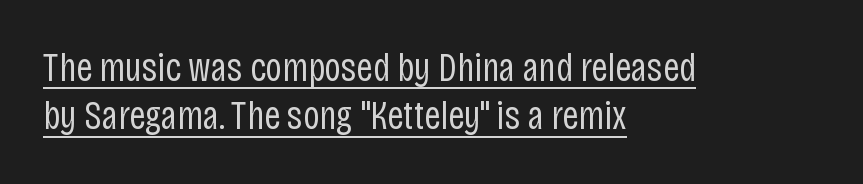
{"serif": "no", "italic": "no", "bold": "no", "weight": "regular", "width": "condensed", "stroke_contrast": "low", "x_height": "large", "monospaced": "no", "underline": "yes", "align": "left", "line_spacing_ratio": 1.21, "letter_spacing": "normal", "letter_spacing_em": 0.0, "glyph_px": 40}
